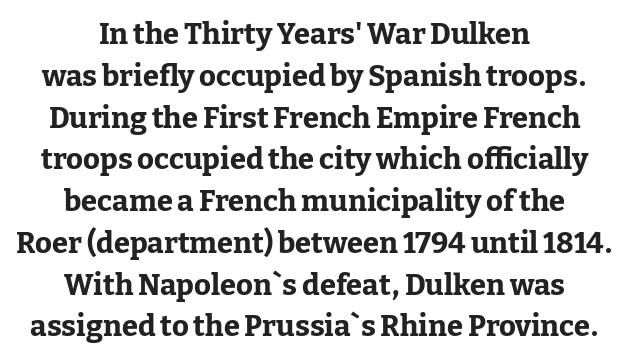
{"serif": "yes", "italic": "no", "bold": "yes", "weight": "bold", "width": "normal", "stroke_contrast": "low", "x_height": "medium", "monospaced": "no", "underline": "no", "align": "center", "line_spacing": "normal", "line_spacing_ratio": 1.44, "letter_spacing": "normal", "letter_spacing_em": 0.0, "glyph_px": 29}
